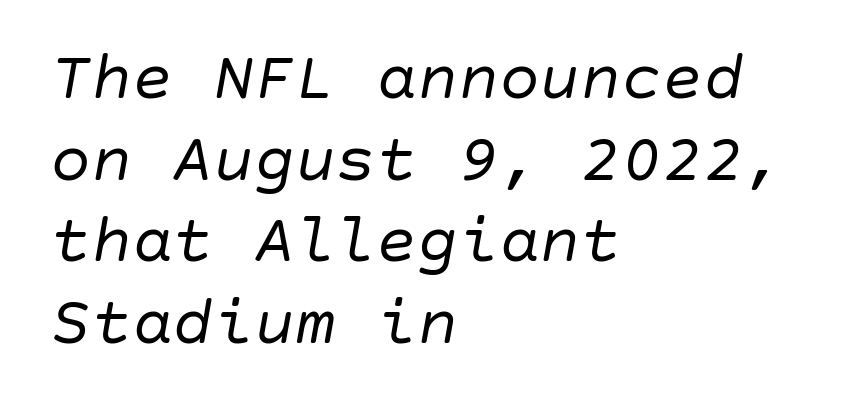
The weight tops out at a normal text grade. Descenders hang freely into open space. Caption: standard tracking, unaltered. Rendered with sloped, italic letterforms.
